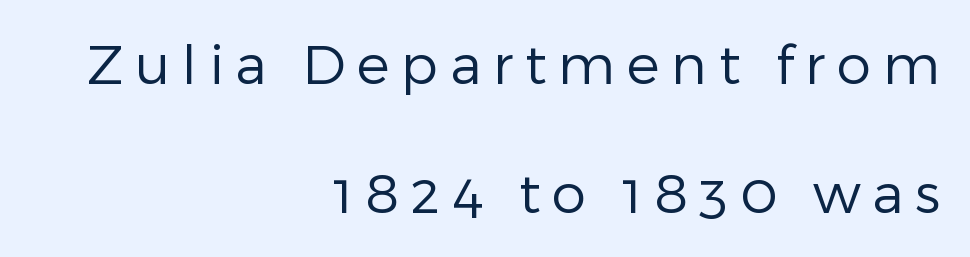
Q: Is the text bold? A: No.
Q: Is the text italic (slanted)? A: No, it is upright.
Q: Is the typeface a serif or a sans-serif typeface? A: Sans-serif.
Q: Is the text underlined? A: No.
Q: How is the paragraph aligned? A: Right-aligned.
Q: Is the spacing between letters normal or unusually wide? A: Unusually wide.
Q: Is the spacing between lines tight, normal or loose? A: Loose.
Q: Width (condensed, normal, or wide)? A: Normal.
Q: Stroke contrast? A: Low.
Q: x-height? A: Medium.
Q: Monospaced? A: No.
